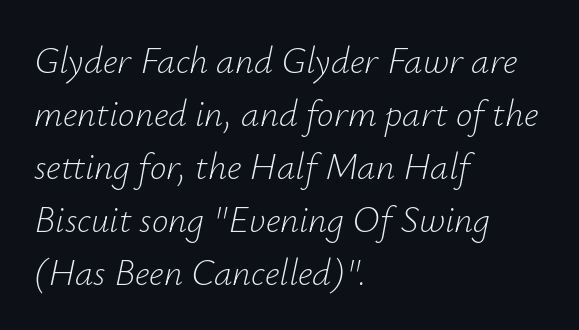
{"italic": "yes", "lean": "right", "slant_degrees": 12, "bold": "no", "weight": "light", "width": "normal", "stroke_contrast": "low", "x_height": "small", "monospaced": "no", "underline": "no", "align": "left", "line_spacing": "normal", "line_spacing_ratio": 1.43, "letter_spacing": "normal", "letter_spacing_em": 0.0, "glyph_px": 37}
